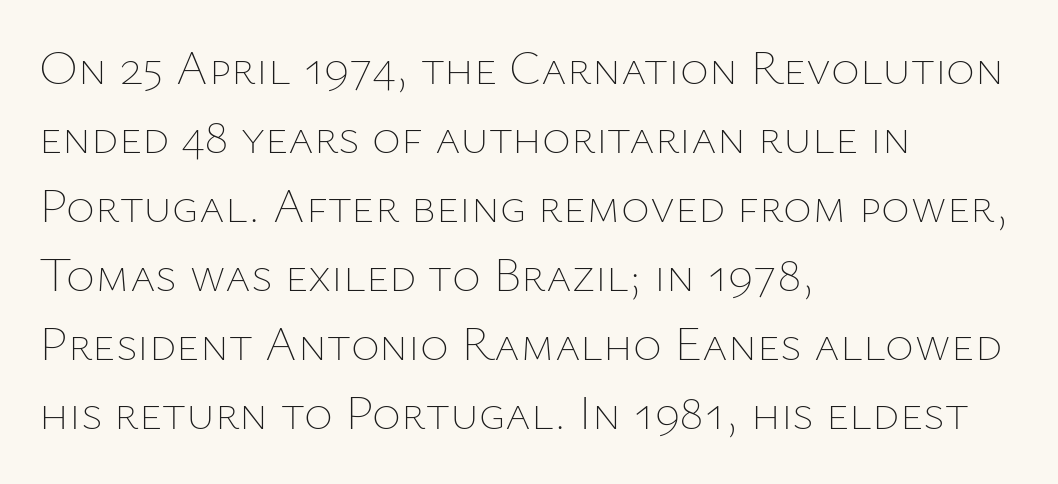
{"italic": "no", "bold": "no", "weight": "thin", "width": "normal", "stroke_contrast": "low", "x_height": "medium", "monospaced": "no", "underline": "no", "align": "left", "line_spacing": "normal", "line_spacing_ratio": 1.41, "letter_spacing": "normal", "letter_spacing_em": 0.0, "glyph_px": 49}
